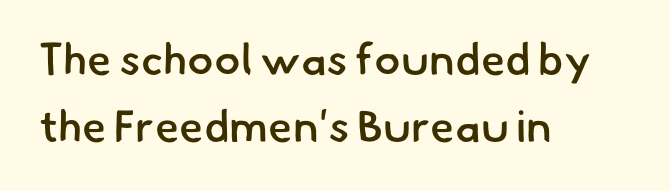
The image shows 44 px semibold sans-serif type; set left-aligned, normal line spacing (1.53x), normal letter spacing, not underlined; low stroke contrast and a small x-height.
